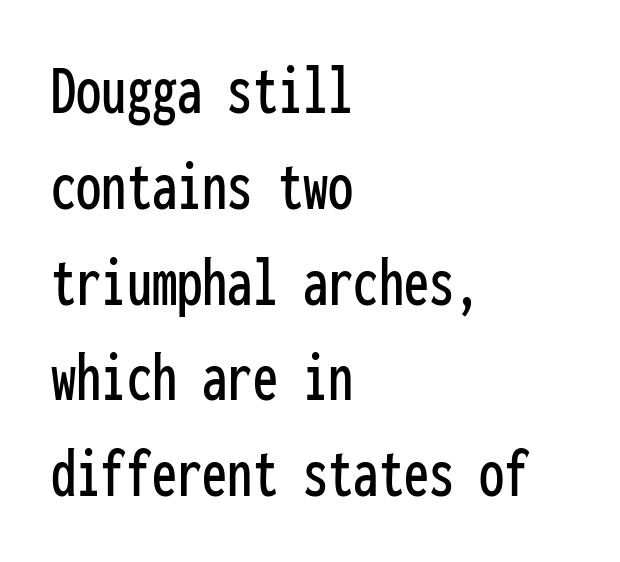
Rule under the text: the space is simply empty. Leftover space on each line is placed entirely after the last word. Look at the tracking — it's just the regular setting, nothing added. The face used here is monospaced, like something from a code editor. The designer left line spacing at the default.
